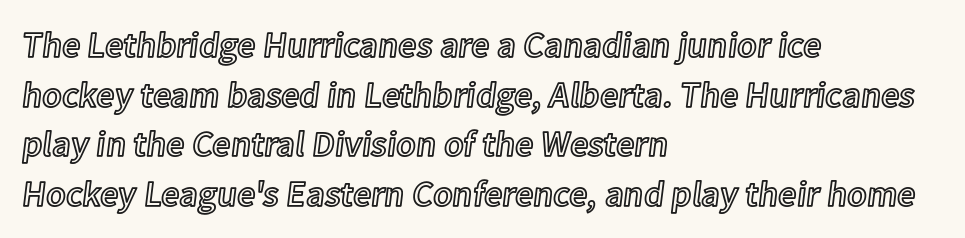
{"width": "normal", "x_height": "medium", "monospaced": "no", "underline": "no", "align": "left", "line_spacing": "normal", "line_spacing_ratio": 1.38, "letter_spacing": "normal", "letter_spacing_em": 0.0, "glyph_px": 36}
